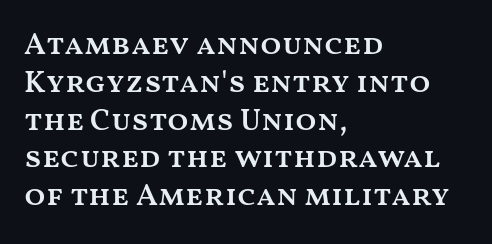
Students, note that the glyphs here touch the page at normal intervals. In CSS terms this would be text-align: left. Proportional: the letters do not fall into vertical columns. Every letter is mildly thick-stroked: semibold rather than bold. Decoration check: the copy has no underline. Quick note: not italic, upright.
